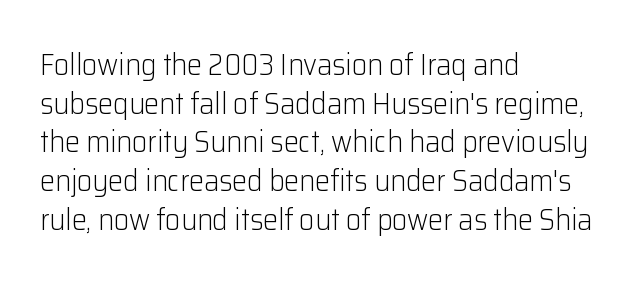
Here the designer chose a conventional face with non-uniform glyph widths. Plain, unruled lines of type. All the whitespace from short lines collects on the right. Note: no serifs on the glyphs. Characters follow at the spacing the type designer built in.
